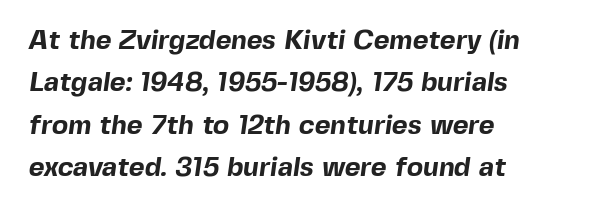
{"bold": "yes", "underline": "no", "align": "left", "line_spacing": "normal", "line_spacing_ratio": 1.57, "letter_spacing": "normal", "letter_spacing_em": 0.0, "glyph_px": 27}
